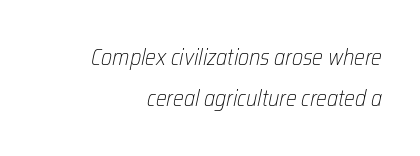
Ink coverage per letter is moderate at most. Caption: multi-line text, flush right, ragged left. Lines of text with bare space underneath. Would a proofreader flag this as italicized? Yes. The face used here is rendered with its standard letterfit.
